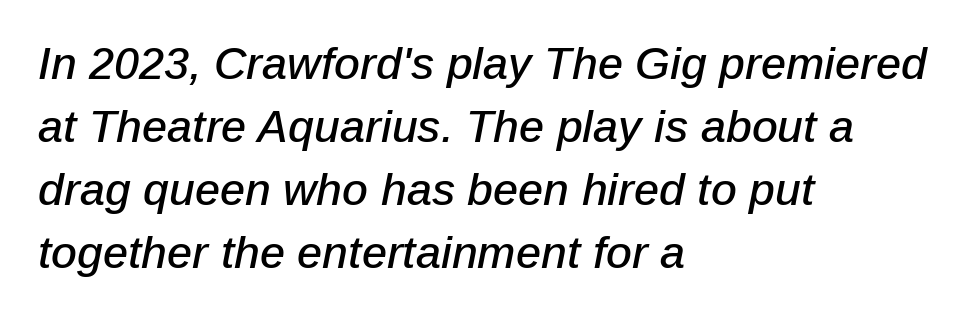
{"italic": "yes", "lean": "right", "slant_degrees": 12, "width": "normal", "stroke_contrast": "low", "x_height": "medium", "monospaced": "no", "underline": "no", "align": "left", "line_spacing": "normal", "line_spacing_ratio": 1.4, "letter_spacing": "normal", "letter_spacing_em": 0.0, "glyph_px": 45}
